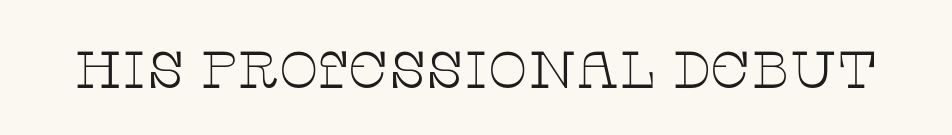
The image shows 52 px thin, wide serif type, upright; set normal letter spacing, not underlined; low stroke contrast and a large x-height.
